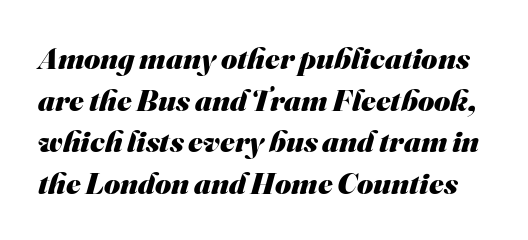
Descender tails drop into unmarked territory. What stands out about the letter spacing? Nothing — it is the standard amount. Here the designer chose a conventional face with non-uniform glyph widths. Compared with typical paragraphs, the rows here are spaced about the same. Heavy, bold letterforms. The font family rendered here belongs to the sans-serif group.
